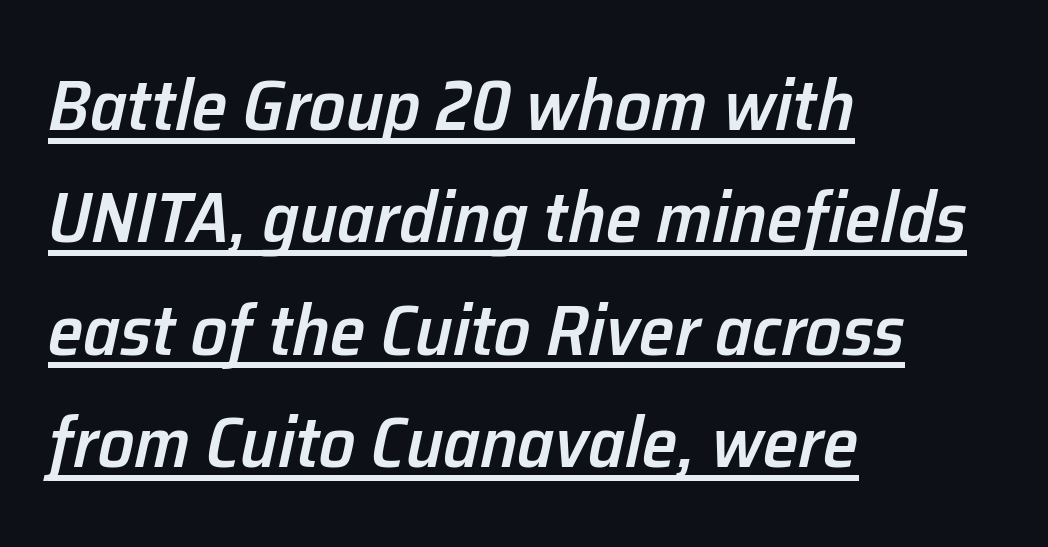
{"italic": "yes", "lean": "right", "slant_degrees": 12, "bold": "semi", "weight": "semibold", "width": "normal", "stroke_contrast": "low", "x_height": "medium", "monospaced": "no", "underline": "yes", "align": "left", "line_spacing": "normal", "line_spacing_ratio": 1.56, "letter_spacing": "normal", "letter_spacing_em": 0.0, "glyph_px": 72}
